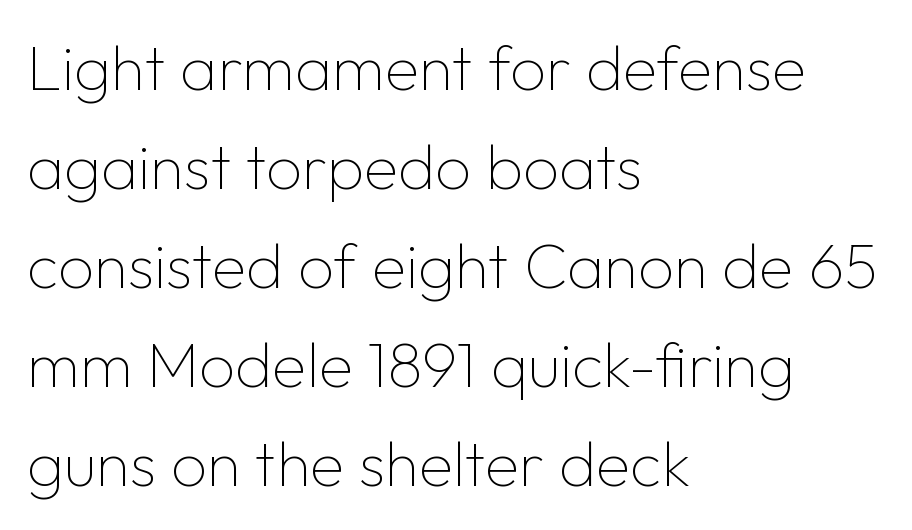
Q: Is the text bold? A: No.
Q: Is the text italic (slanted)? A: No, it is upright.
Q: Is the typeface a serif or a sans-serif typeface? A: Sans-serif.
Q: Is the text underlined? A: No.
Q: How is the paragraph aligned? A: Left-aligned.
Q: Is the spacing between letters normal or unusually wide? A: Normal.
Q: Is the spacing between lines tight, normal or loose? A: Normal.
Q: Width (condensed, normal, or wide)? A: Normal.
Q: Stroke contrast? A: Low.
Q: x-height? A: Medium.
Q: Monospaced? A: No.
